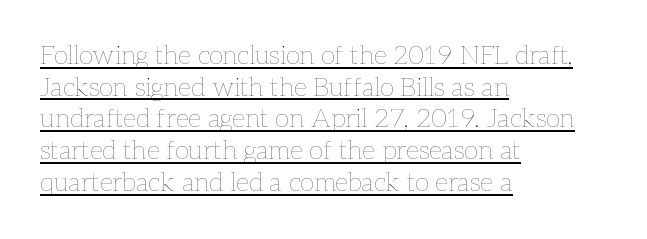
{"italic": "no", "bold": "no", "underline": "yes", "align": "left", "line_spacing_ratio": 1.22, "letter_spacing": "normal", "letter_spacing_em": 0.0, "glyph_px": 26}
